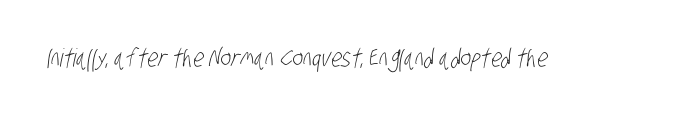
Q: Is the text bold? A: No.
Q: Is the text underlined? A: No.
Q: Is the spacing between letters normal or unusually wide? A: Normal.
